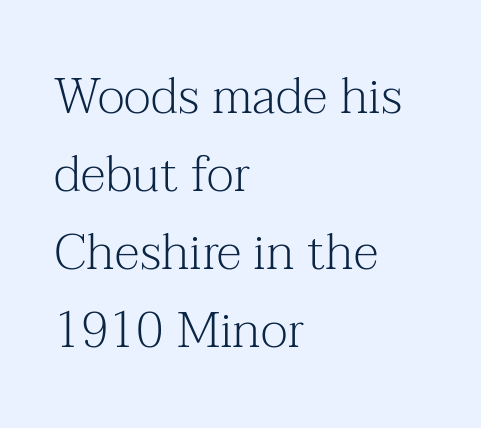
A normal amount of white space separates one row of letters from the next. Counters stay open thanks to moderate or lighter strokes. Spacing verdict: proportional, widths tailored to each character. A typesetter would mark this as roman, not italic.
